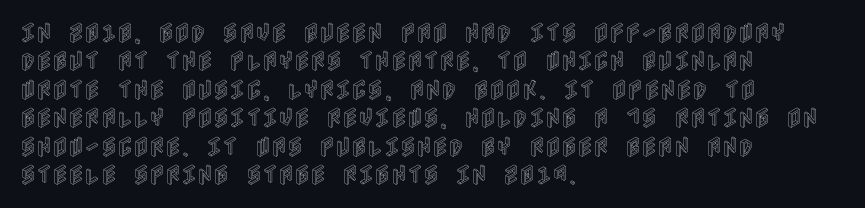
The image shows 22 px text type, upright; set left-aligned, normal line spacing (1.29x), normal letter spacing, not underlined.
